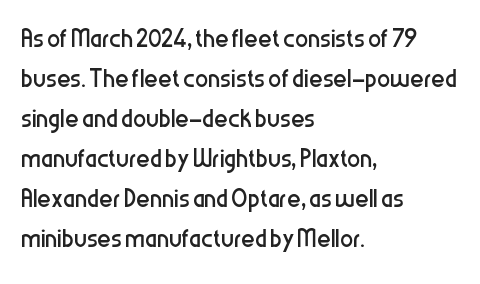
Q: Is the text bold? A: No.
Q: Is the text italic (slanted)? A: No, it is upright.
Q: Is the typeface a serif or a sans-serif typeface? A: Sans-serif.
Q: Is the text underlined? A: No.
Q: How is the paragraph aligned? A: Left-aligned.
Q: Is the spacing between letters normal or unusually wide? A: Normal.
Q: Width (condensed, normal, or wide)? A: Condensed.
Q: Stroke contrast? A: Low.
Q: x-height? A: Medium.
Q: Monospaced? A: No.
